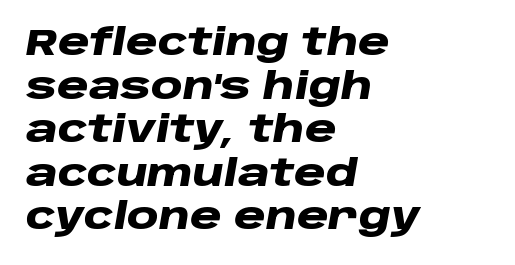
{"italic": "yes", "lean": "right", "slant_degrees": 10, "bold": "yes", "weight": "heavy", "width": "wide", "stroke_contrast": "low", "x_height": "large", "monospaced": "no", "underline": "no", "align": "left", "line_spacing_ratio": 1.21, "letter_spacing": "normal", "letter_spacing_em": 0.0, "glyph_px": 36}
